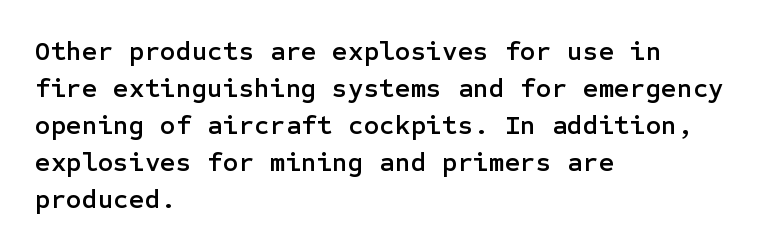
Q: Is the text italic (slanted)? A: No, it is upright.
Q: Is the text underlined? A: No.
Q: How is the paragraph aligned? A: Left-aligned.
Q: Is the spacing between letters normal or unusually wide? A: Normal.
Q: Is the spacing between lines tight, normal or loose? A: Normal.
